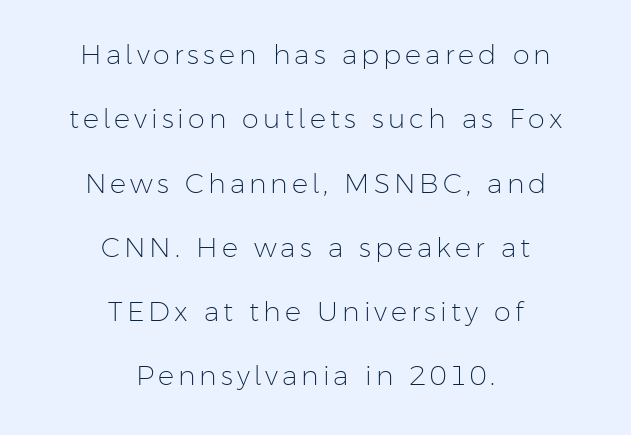
The font sits on the lighter half of the weight spectrum, regular included. Notice how the stems are strictly vertical — no italics here. One-word summary of the alignment: center. Airy leading. The zone under the glyphs is completely vacant.
